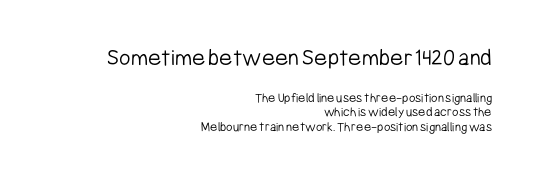
Q: Is the text bold? A: No.
Q: Is the text italic (slanted)? A: No, it is upright.
Q: Is the text underlined? A: No.
Q: How is the paragraph aligned? A: Right-aligned.
Q: Is the spacing between letters normal or unusually wide? A: Normal.
Q: Is the spacing between lines tight, normal or loose? A: Tight.
Q: Which block of text is set in a larger size, the first (top) or the second (bottom)? A: The first (top) one.
